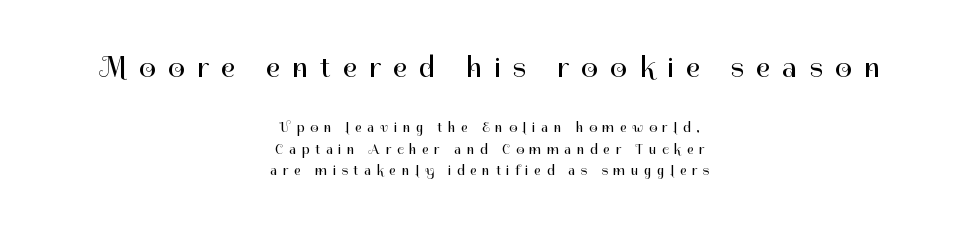
A typesetter would call this proportional, since set widths differ per character. Are there feet on the stems? There aren't — it's a sans. Vertical strokes here are truly vertical. Any mark beneath the type? The region is blank. Visually, the top section dominates because its glyphs are scaled up. The typeface has the unassuming heft of standard copy or less.
